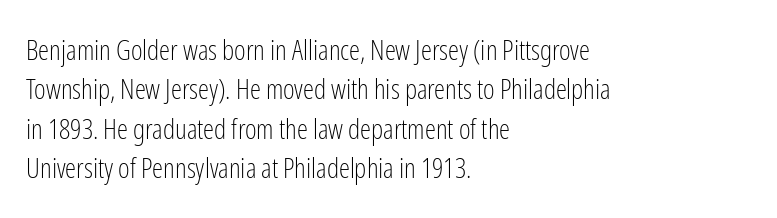
Bold? No — there's no thickening of the strokes. This is the regular roman posture of the typeface. A typesetter would call this zero additional tracking. Quick note: underline off. Line beginnings align vertically; line endings do not.
